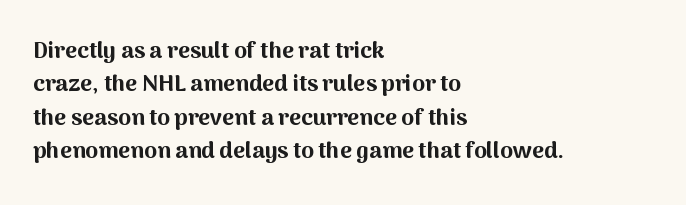
Every letter is thick-stroked: bold, no question. The space directly below the letters is spotless. How would I describe the line gaps? Plain and ordinary. A classic flush-left, rag-right setting is used for this passage. The specimen reads as upright at a glance.
